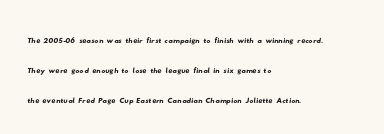
{"underline": "no", "align": "left", "line_spacing": "normal", "line_spacing_ratio": 1.5, "letter_spacing": "normal", "letter_spacing_em": 0.0, "glyph_px": 20}
